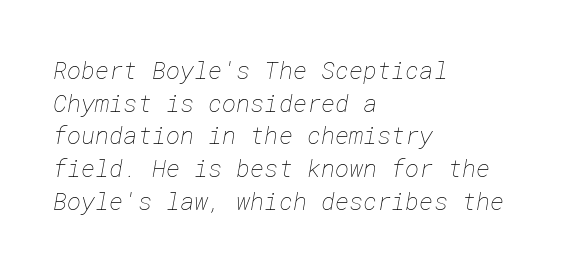
On a weight scale, this lands at 450 or below. The type is set solid horizontally, with unmodified tracking. Every row of glyphs begins at an identical x-position on the left. This rendering features lettering with no underline.
